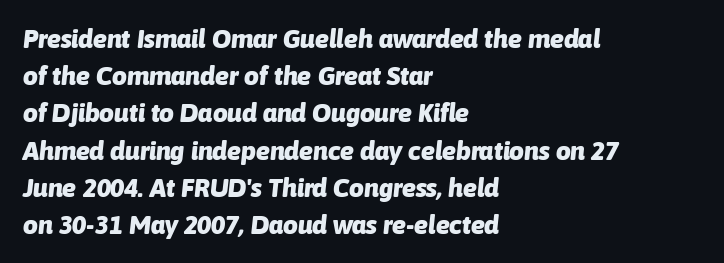
Bold? Absolutely — the strokes are thick and heavy. The lettering tilts uniformly, giving the passage an italic look. The strip under each line holds only bare page. You could call the tracking neutral — neither tight nor loose.
